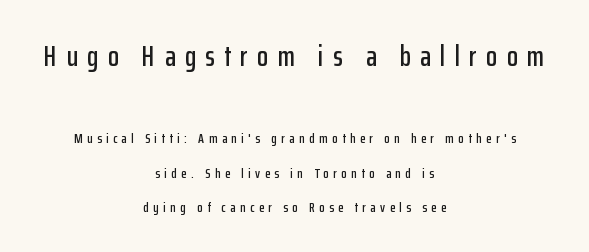
Q: Is the text italic (slanted)? A: No, it is upright.
Q: Is the typeface a serif or a sans-serif typeface? A: Sans-serif.
Q: Is the text underlined? A: No.
Q: How is the paragraph aligned? A: Centered.
Q: Is the spacing between letters normal or unusually wide? A: Unusually wide.
Q: Is the spacing between lines tight, normal or loose? A: Loose.
Q: Which block of text is set in a larger size, the first (top) or the second (bottom)? A: The first (top) one.
Q: Width (condensed, normal, or wide)? A: Condensed.
Q: Stroke contrast? A: Low.
Q: x-height? A: Medium.
Q: Monospaced? A: No.
